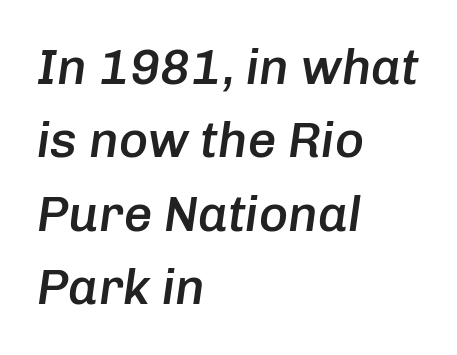
Quick note: underline off. These lines were composed using italics. I'd describe the lettering as semibold — firm but not a full bold. Does extra space separate the letters? No, they use regular spacing. The block of text has a typical density, with ordinary space between rows.
